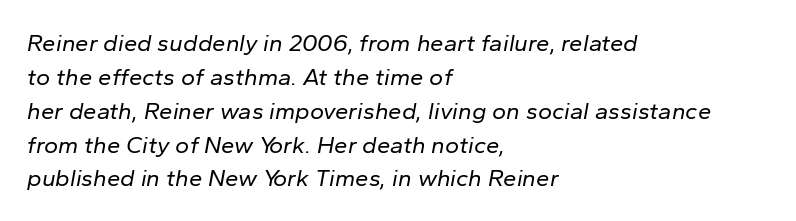
{"italic": "yes", "lean": "right", "slant_degrees": 10, "bold": "no", "underline": "no", "align": "left", "line_spacing": "normal", "line_spacing_ratio": 1.41, "letter_spacing": "normal", "letter_spacing_em": 0.0, "glyph_px": 24}
